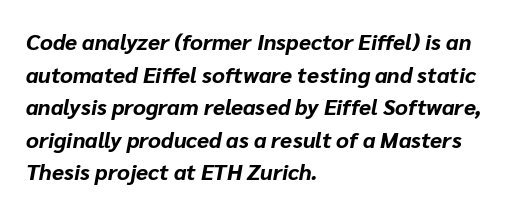
Honestly, there is no underline to notice here at all. The letters sit at their default tracking, neither squeezed nor spread. Short and long lines alike share a common starting point at left. Reading down the column, the eye jumps a familiar distance to each next line. Heft: maximum for text — a bold. When letters slant like this, we call the style italic.
